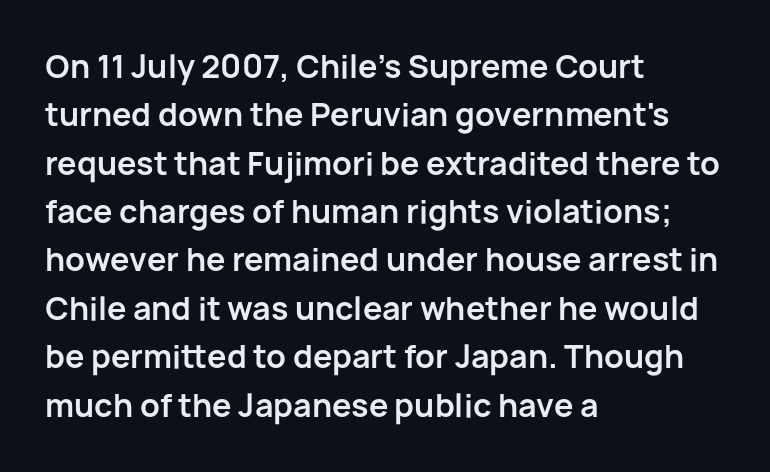
{"serif": "no", "italic": "no", "bold": "yes", "weight": "bold", "width": "normal", "stroke_contrast": "low", "x_height": "medium", "monospaced": "no", "underline": "no", "align": "left", "line_spacing": "normal", "line_spacing_ratio": 1.56, "letter_spacing": "normal", "letter_spacing_em": 0.0, "glyph_px": 31}
